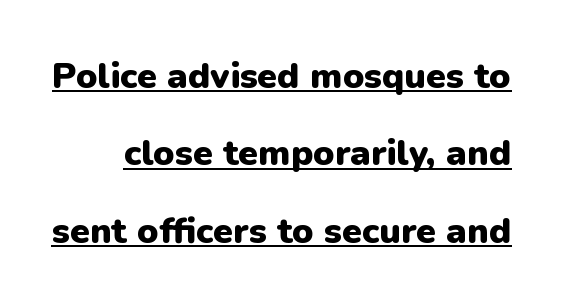
Classification — sans serif. The lettering stays uniformly vertical, giving the passage a roman look. I'd describe the lettering as bold — thick and assertive. You could not count columns in this text — the font is proportionally spaced. The passage shown has conventional tracking throughout. Underline: present.
